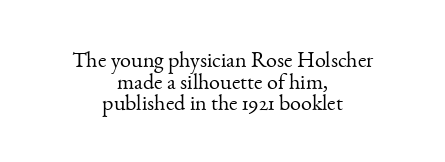
{"italic": "no", "bold": "no", "underline": "no", "align": "center", "line_spacing": "tight", "line_spacing_ratio": 0.98, "letter_spacing": "normal", "letter_spacing_em": 0.0, "glyph_px": 22}
